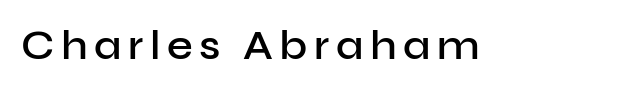
Look at the stroke-to-counter ratio: somewhat heavy, a semibold. The lettering stays uniformly vertical, giving the passage a roman look. To sum up the face: it is a sans, with no serifs. Anything drawn beneath the words? Only blank space. The rendering uses natural spacing where letterforms have individual widths.
